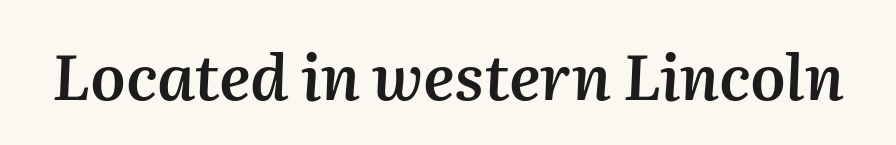
Nothing unusual about the tracking: characters are spaced as the font intends. Compared with an ordinary text face, these strokes are moderately heavier — a semibold. The face used here is proportionally spaced, like ordinary book or web type. Descender tails drop into unmarked territory. There's an unmistakable incline to the writing here.
